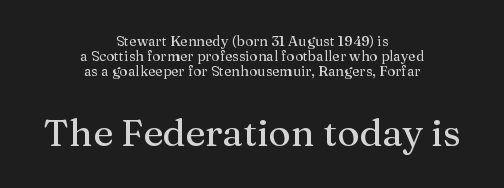
The image shows 38 px serif type, upright; set centered, tight line spacing (1.08x), normal letter spacing, not underlined; the second (bottom) block is 2.71x larger; medium stroke contrast and a medium x-height.
